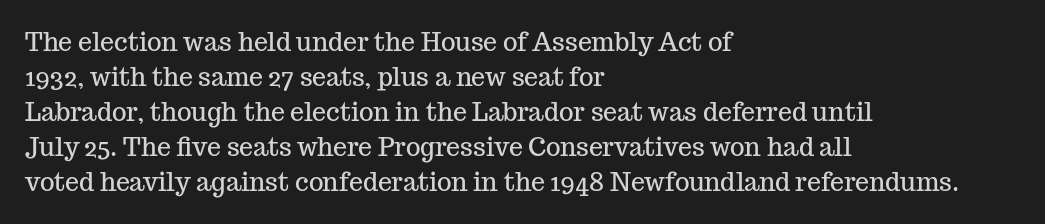
The image shows 25 px text type, upright; set left-aligned, normal line spacing (1.4x), normal letter spacing, not underlined.
